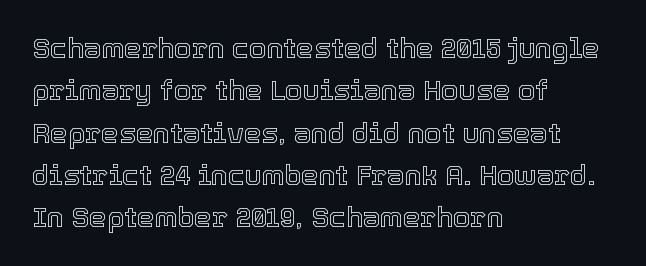
Students, observe: this is what conventionally led text looks like. Notice how the passage keeps a crisp vertical edge on the left only. The gaps between neighbouring characters are ordinary and unremarkable. Clear beneath every line of the passage. A typesetter would call this proportional, since set widths differ per character.
